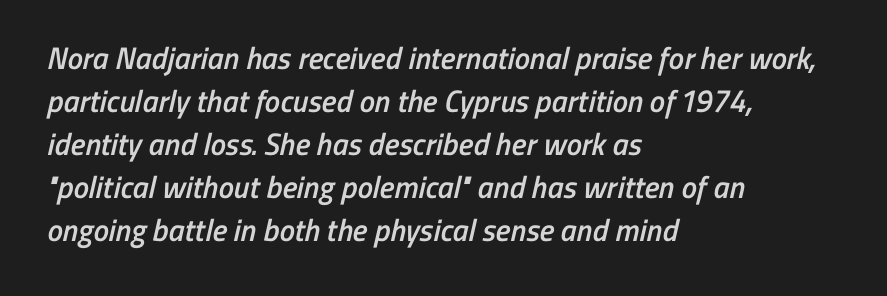
{"serif": "no", "bold": "semi", "weight": "semibold", "width": "condensed", "stroke_contrast": "low", "x_height": "medium", "monospaced": "no", "underline": "no", "align": "left", "line_spacing": "normal", "line_spacing_ratio": 1.39, "letter_spacing": "normal", "letter_spacing_em": 0.0, "glyph_px": 31}
